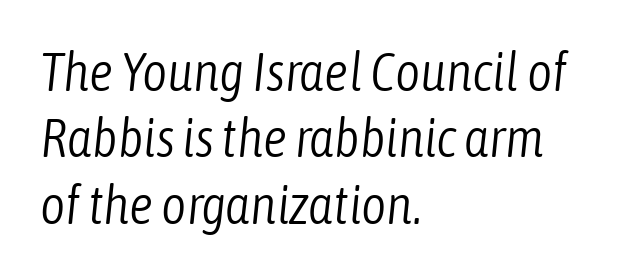
The image shows 54 px light, condensed type, italic (leaning right); set left-aligned, line spacing 1.23x, normal letter spacing, not underlined; low stroke contrast and a medium x-height.
